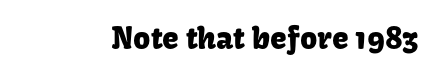
The image shows 30 px sans-serif type, upright; set normal letter spacing, not underlined; low stroke contrast and a medium x-height.
